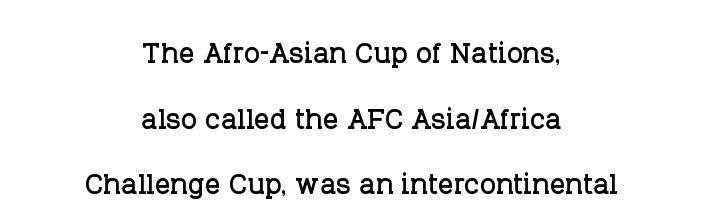
Q: Is the text italic (slanted)? A: No, it is upright.
Q: Is the typeface a serif or a sans-serif typeface? A: Serif.
Q: Is the text underlined? A: No.
Q: How is the paragraph aligned? A: Centered.
Q: Is the spacing between letters normal or unusually wide? A: Normal.
Q: Width (condensed, normal, or wide)? A: Normal.
Q: Stroke contrast? A: Low.
Q: x-height? A: Large.
Q: Monospaced? A: No.
